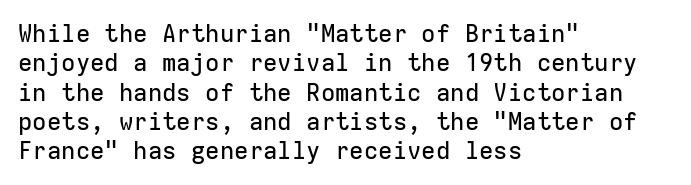
Q: Is the text italic (slanted)? A: No, it is upright.
Q: Is the text underlined? A: No.
Q: How is the paragraph aligned? A: Left-aligned.
Q: Is the spacing between letters normal or unusually wide? A: Normal.
